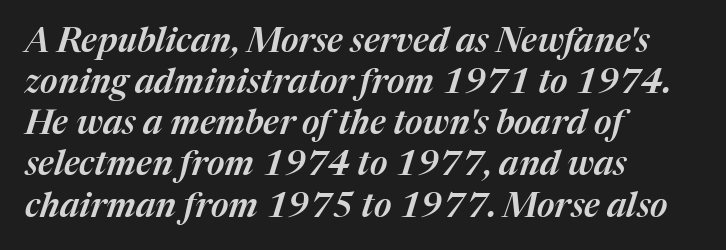
Underlining? Definitely not there. It's the slanting kind of type. Here the designer chose a conventional face with non-uniform glyph widths. A student would call this left alignment; a typographer would say flush left, rag right.
